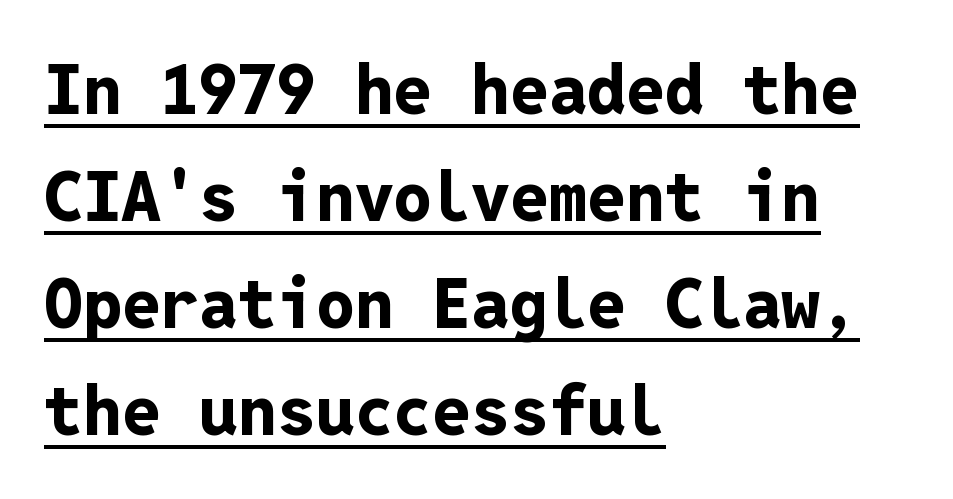
The image shows 69 px bold sans-serif type, upright, monospaced; set left-aligned, normal line spacing (1.55x), normal letter spacing, underlined; low stroke contrast and a medium x-height.
